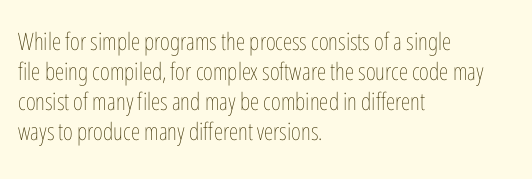
The image shows 24 px text type, upright; set left-aligned, normal line spacing (1.25x), normal letter spacing, not underlined.
